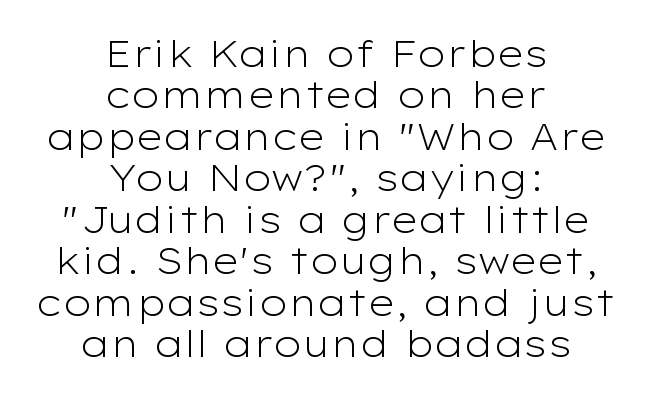
The type family on display is of the sans-serif kind. The area under the type is left untouched. Short note: letters normally spaced. Weight: regular or lighter. Horizontal bands of white between lines are thin slivers. Upright lettering throughout.
